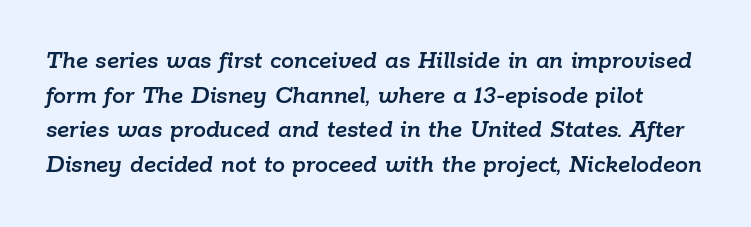
Q: Is the text italic (slanted)? A: Yes, it leans right by about 9 degrees.
Q: Is the text underlined? A: No.
Q: Is the spacing between letters normal or unusually wide? A: Normal.
Q: Is the spacing between lines tight, normal or loose? A: Normal.
